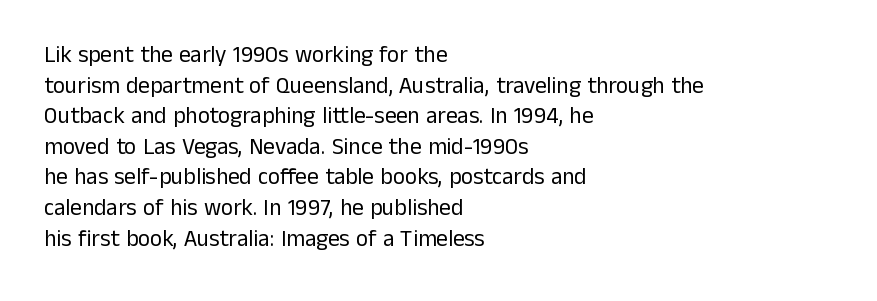
Q: Is the text bold? A: No.
Q: Is the text italic (slanted)? A: No, it is upright.
Q: Is the text underlined? A: No.
Q: How is the paragraph aligned? A: Left-aligned.
Q: Is the spacing between letters normal or unusually wide? A: Normal.
Q: Is the spacing between lines tight, normal or loose? A: Normal.
